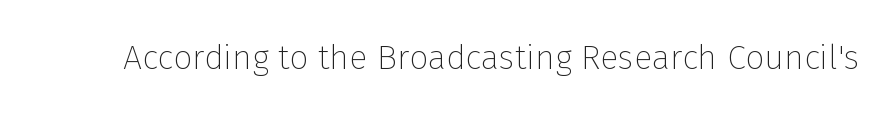
{"serif": "no", "italic": "no", "bold": "no", "weight": "thin", "width": "normal", "stroke_contrast": "low", "x_height": "medium", "monospaced": "no", "underline": "no", "letter_spacing": "normal", "letter_spacing_em": 0.0, "glyph_px": 34}
